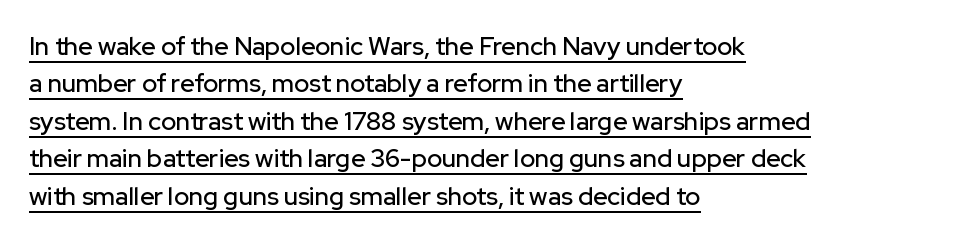
{"italic": "no", "underline": "yes", "align": "left", "line_spacing": "normal", "line_spacing_ratio": 1.5, "letter_spacing": "normal", "letter_spacing_em": 0.0, "glyph_px": 25}
